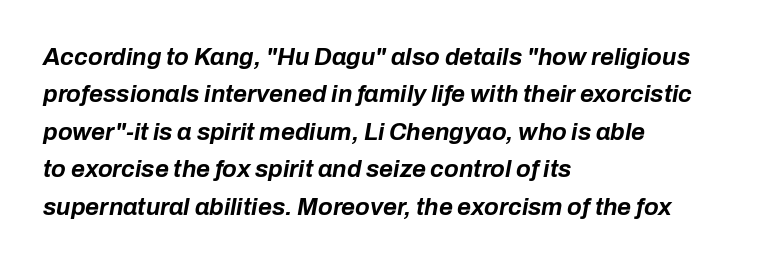
The image shows 24 px bold type, italic (leaning right); set left-aligned, normal line spacing (1.56x), normal letter spacing, not underlined.
